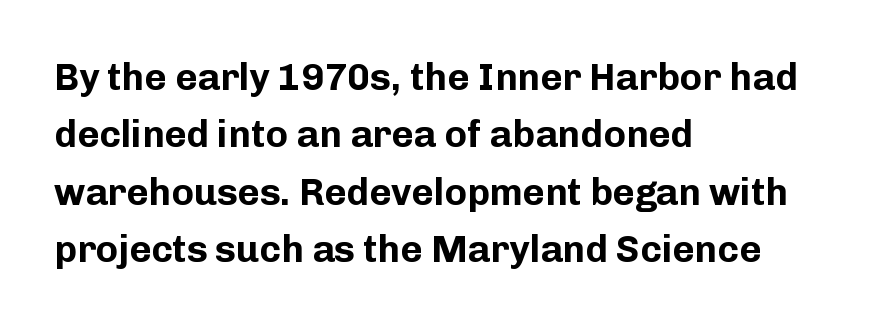
{"serif": "no", "italic": "no", "bold": "yes", "weight": "bold", "width": "normal", "stroke_contrast": "low", "x_height": "medium", "monospaced": "no", "underline": "no", "align": "left", "line_spacing": "normal", "line_spacing_ratio": 1.51, "letter_spacing": "normal", "letter_spacing_em": 0.0, "glyph_px": 38}
